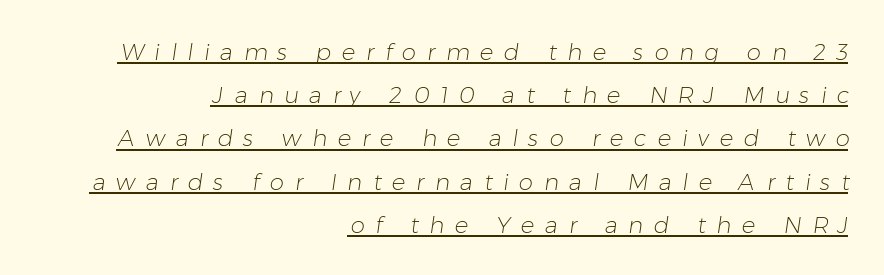
Q: Is the text bold? A: No.
Q: Is the text underlined? A: Yes.
Q: How is the paragraph aligned? A: Right-aligned.
Q: Is the spacing between letters normal or unusually wide? A: Unusually wide.
